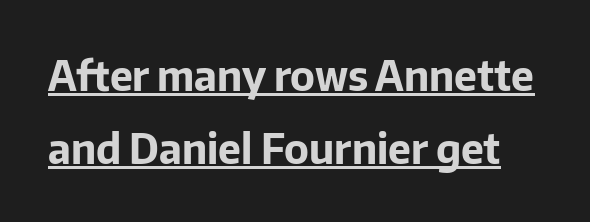
Q: Is the text bold? A: Yes.
Q: Is the text italic (slanted)? A: No, it is upright.
Q: Is the typeface a serif or a sans-serif typeface? A: Sans-serif.
Q: Is the text underlined? A: Yes.
Q: Is the spacing between letters normal or unusually wide? A: Normal.
Q: Width (condensed, normal, or wide)? A: Normal.
Q: Stroke contrast? A: Low.
Q: x-height? A: Medium.
Q: Monospaced? A: No.
